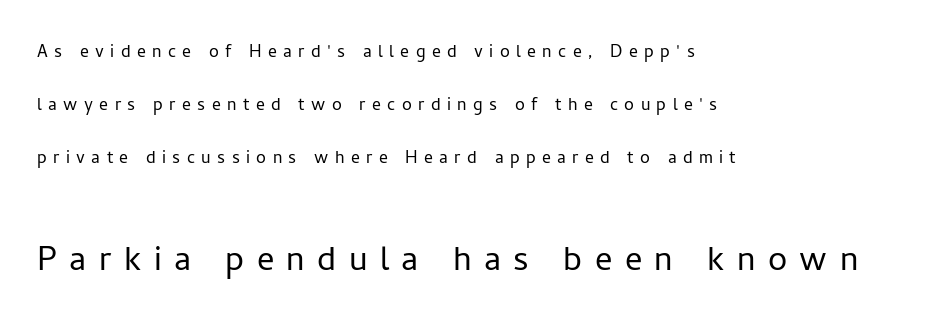
Q: Is the text bold? A: No.
Q: Is the text italic (slanted)? A: No, it is upright.
Q: Is the typeface a serif or a sans-serif typeface? A: Sans-serif.
Q: Is the text underlined? A: No.
Q: How is the paragraph aligned? A: Left-aligned.
Q: Is the spacing between letters normal or unusually wide? A: Unusually wide.
Q: Is the spacing between lines tight, normal or loose? A: Loose.
Q: Which block of text is set in a larger size, the first (top) or the second (bottom)? A: The second (bottom) one.
Q: Width (condensed, normal, or wide)? A: Normal.
Q: Stroke contrast? A: Low.
Q: x-height? A: Medium.
Q: Monospaced? A: No.
